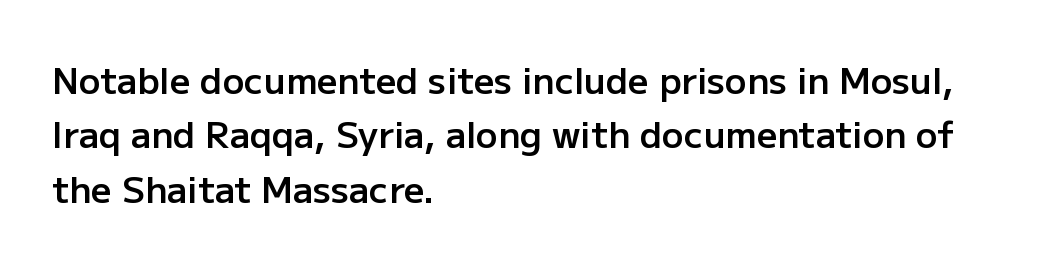
Q: Is the text bold? A: Semi-bold.
Q: Is the text italic (slanted)? A: No, it is upright.
Q: Is the typeface a serif or a sans-serif typeface? A: Sans-serif.
Q: Is the text underlined? A: No.
Q: How is the paragraph aligned? A: Left-aligned.
Q: Is the spacing between letters normal or unusually wide? A: Normal.
Q: Is the spacing between lines tight, normal or loose? A: Normal.
Q: Width (condensed, normal, or wide)? A: Normal.
Q: Stroke contrast? A: Low.
Q: x-height? A: Medium.
Q: Monospaced? A: No.
